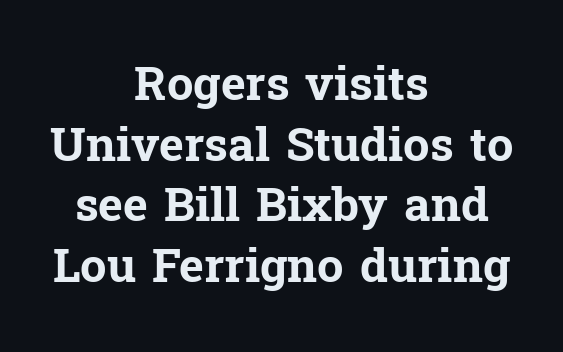
Weight: bold. Character widths vary here, with narrow letters taking less room than wide ones. Baseline-to-baseline distance is the conventional proportion of letter height. These lines were composed using upright roman letters.
